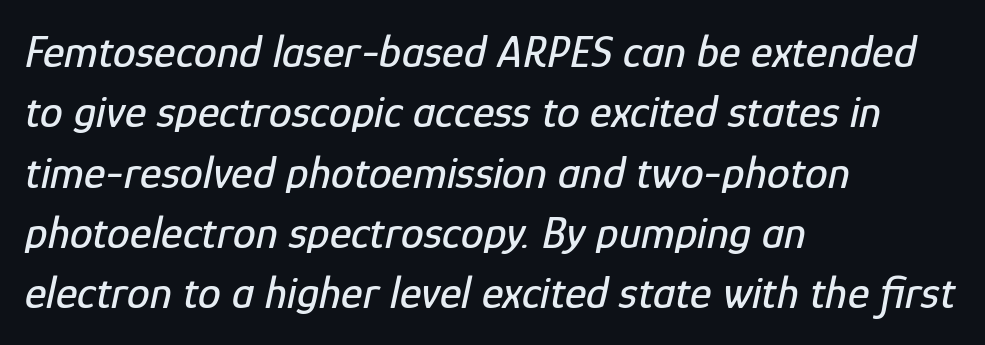
The image shows 46 px condensed type, italic (leaning right); set left-aligned, normal line spacing (1.31x), normal letter spacing, not underlined; low stroke contrast and a medium x-height.
